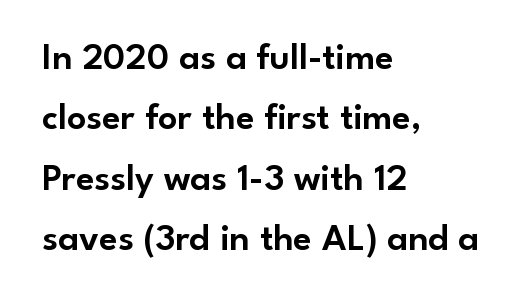
{"serif": "no", "italic": "no", "width": "normal", "stroke_contrast": "low", "x_height": "small", "monospaced": "no", "underline": "no", "align": "left", "line_spacing": "normal", "line_spacing_ratio": 1.59, "letter_spacing": "normal", "letter_spacing_em": 0.0, "glyph_px": 38}
